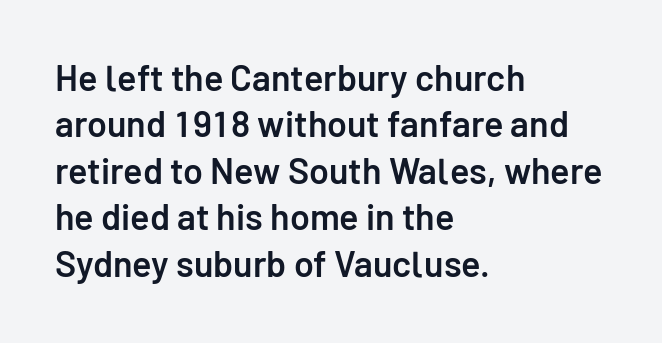
Classification — sans serif. These lines keep a tight, regular rhythm from letter to letter. The leading is moderate, giving the passage an even texture. Is there any slant? The stems are plumb.
